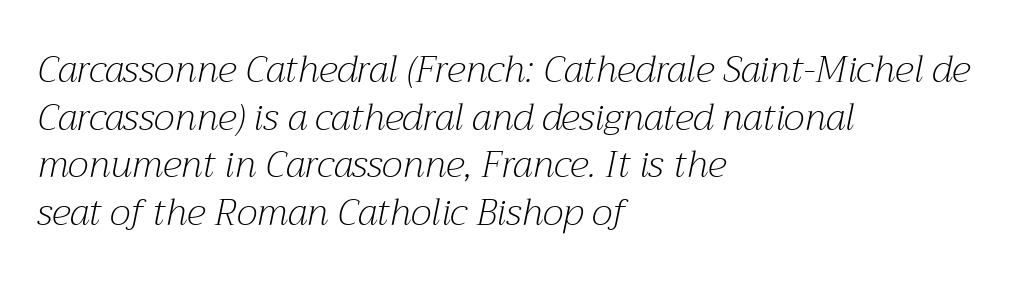
Would a proofreader flag this as italicized? Yes. The passage is arranged the way most books set body copy — flush left. Nothing unusual about the tracking: characters are spaced as the font intends. Are there feet on the stems? There are — it's a serif. Weight: in the light-to-regular range.
